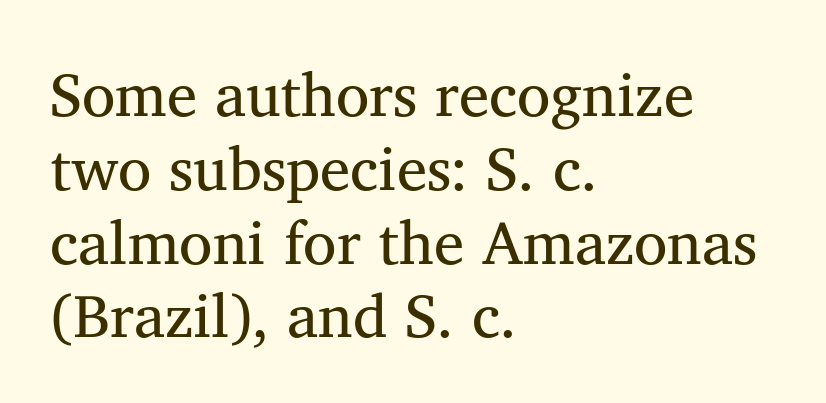
The image shows 61 px regular-weight serif type, upright; set left-aligned, line spacing 1.21x, normal letter spacing, not underlined; medium stroke contrast and a medium x-height.
